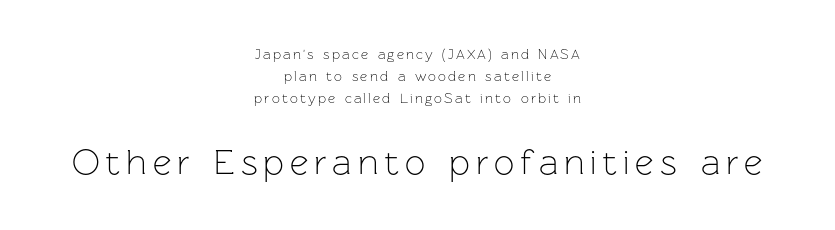
The image shows 36 px light sans-serif type, upright; set centered, normal line spacing (1.58x), not underlined; the second (bottom) block is 2.57x larger; low stroke contrast and a medium x-height.
